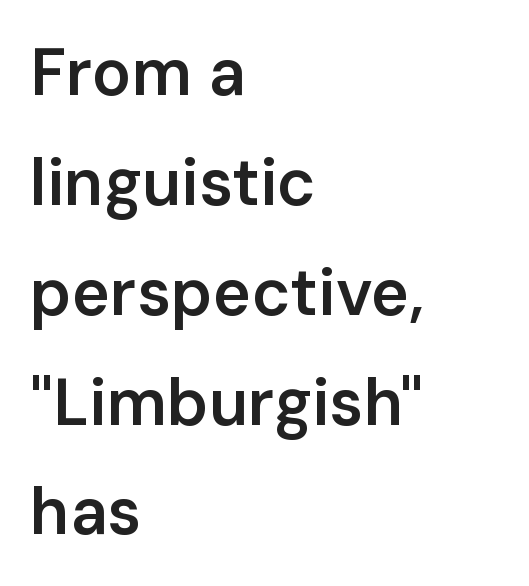
The image shows 65 px semibold sans-serif type, upright; set left-aligned, normal line spacing (1.69x), normal letter spacing, not underlined; low stroke contrast and a medium x-height.
